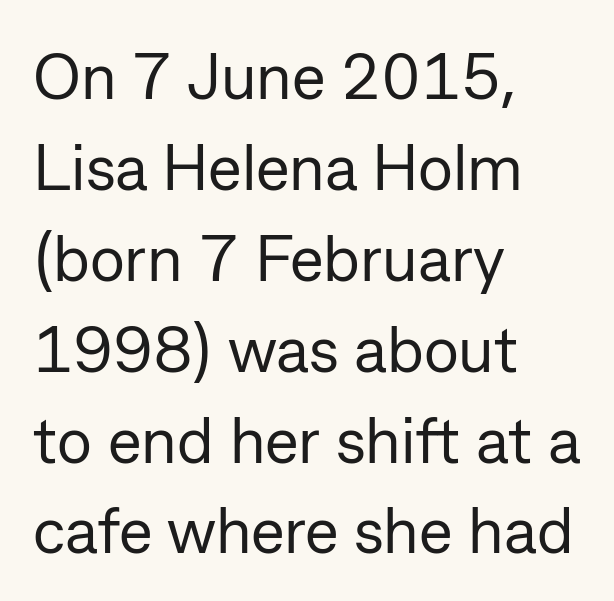
Q: Is the text bold? A: No.
Q: Is the text italic (slanted)? A: No, it is upright.
Q: Is the typeface a serif or a sans-serif typeface? A: Sans-serif.
Q: Is the text underlined? A: No.
Q: How is the paragraph aligned? A: Left-aligned.
Q: Is the spacing between letters normal or unusually wide? A: Normal.
Q: Is the spacing between lines tight, normal or loose? A: Normal.
Q: Width (condensed, normal, or wide)? A: Normal.
Q: Stroke contrast? A: Low.
Q: x-height? A: Medium.
Q: Monospaced? A: No.
